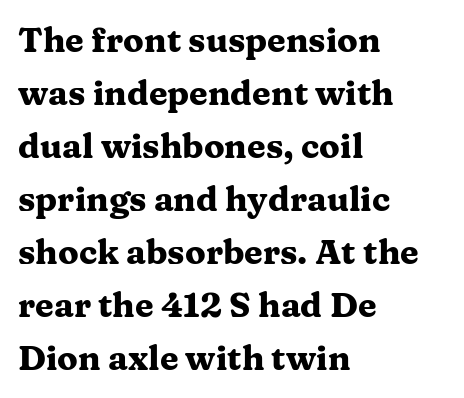
This rendering features lettering with no underline. The tracking reads as untouched default to a designer's eye. Strong, thick strokes mark this as bold type. Looks like regular typesetting: each glyph gets only the width it needs.
